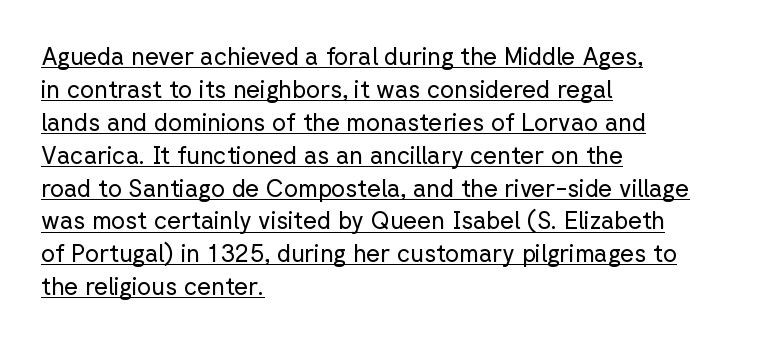
The image shows 24 px text type, upright; set left-aligned, normal line spacing (1.37x), normal letter spacing, underlined.
